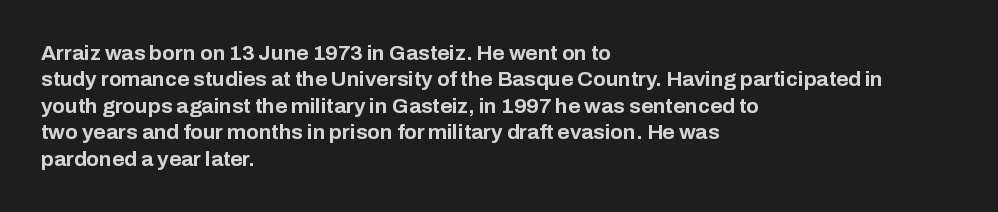
The image shows 21 px bold type, upright; set left-aligned, normal line spacing (1.26x), normal letter spacing, not underlined.
